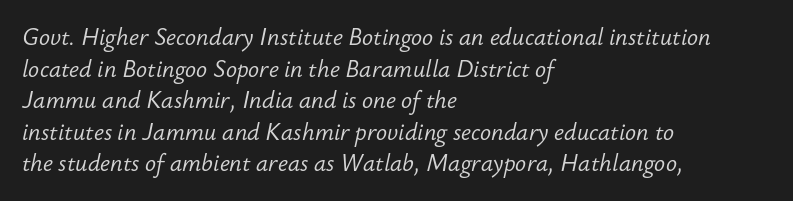
One-word summary of the alignment: left. This is oblique type, the kind used for emphasis or titles. The foot of each line stays bare and open. No extra tracking has been applied to these lines. Stem width sits at or under what a default text font uses. How would I describe the line gaps? Plain and ordinary.
